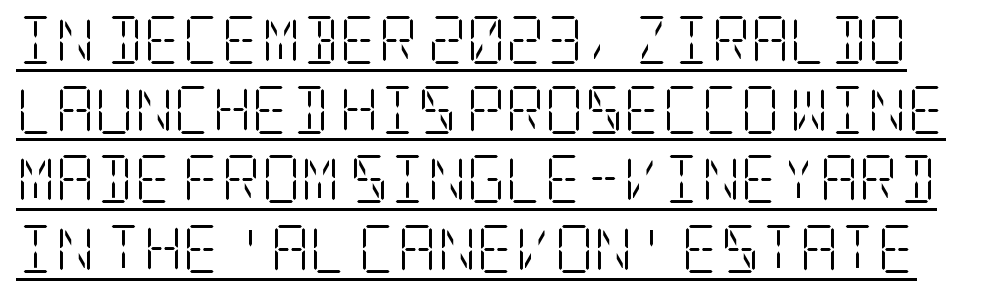
Honestly, the row spacing looks completely unremarkable. The lettering stays uniformly vertical, giving the passage a roman look. The type family on display is of the serif kind. A continuous stroke trails under the words, as in a hyperlink. The letters look calm and open, with moderate or lighter stems. No extra tracking has been applied to these lines.
